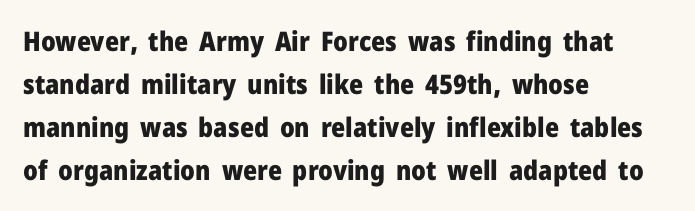
Q: Is the text bold? A: Yes.
Q: Is the text italic (slanted)? A: No, it is upright.
Q: Is the text underlined? A: No.
Q: How is the paragraph aligned? A: Left-aligned.
Q: Is the spacing between letters normal or unusually wide? A: Normal.
Q: Is the spacing between lines tight, normal or loose? A: Normal.
